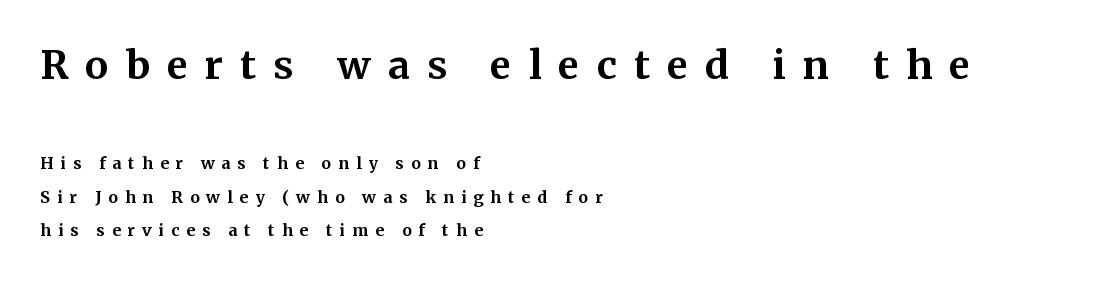
Q: Is the text bold? A: Yes.
Q: Is the text italic (slanted)? A: No, it is upright.
Q: Is the typeface a serif or a sans-serif typeface? A: Serif.
Q: Is the text underlined? A: No.
Q: How is the paragraph aligned? A: Left-aligned.
Q: Is the spacing between letters normal or unusually wide? A: Unusually wide.
Q: Is the spacing between lines tight, normal or loose? A: Loose.
Q: Which block of text is set in a larger size, the first (top) or the second (bottom)? A: The first (top) one.
Q: Width (condensed, normal, or wide)? A: Normal.
Q: Stroke contrast? A: Medium.
Q: x-height? A: Medium.
Q: Monospaced? A: No.
